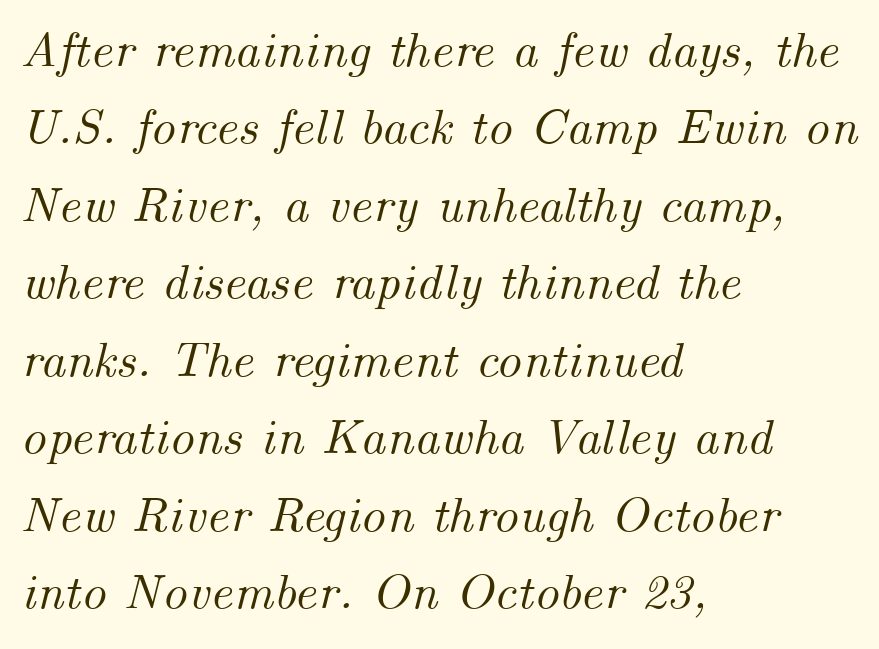
Q: Is the text italic (slanted)? A: Yes, it leans right by about 14 degrees.
Q: Is the text underlined? A: No.
Q: How is the paragraph aligned? A: Left-aligned.
Q: Is the spacing between letters normal or unusually wide? A: Normal.
Q: Is the spacing between lines tight, normal or loose? A: Normal.
Q: Width (condensed, normal, or wide)? A: Normal.
Q: Stroke contrast? A: Medium.
Q: x-height? A: Small.
Q: Monospaced? A: No.
